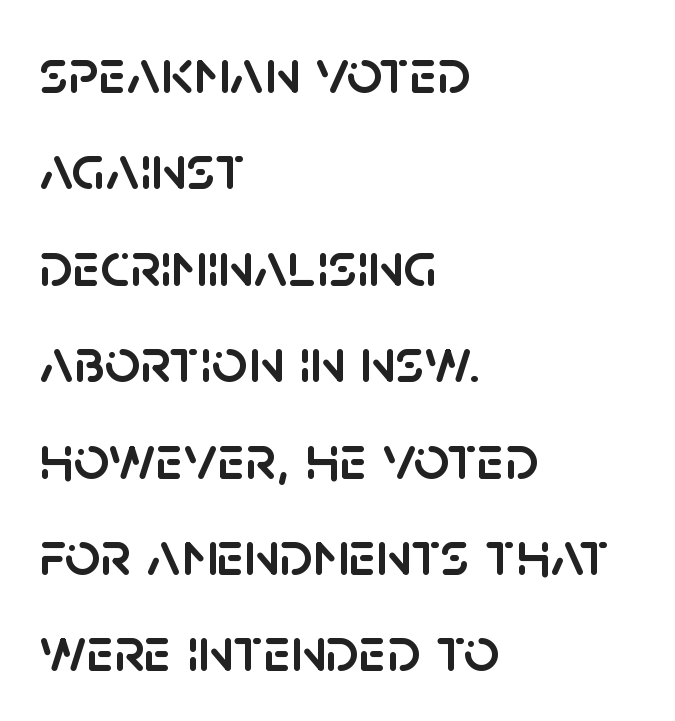
Q: Is the text italic (slanted)? A: No, it is upright.
Q: Is the typeface a serif or a sans-serif typeface? A: Sans-serif.
Q: Is the text underlined? A: No.
Q: How is the paragraph aligned? A: Left-aligned.
Q: Is the spacing between letters normal or unusually wide? A: Normal.
Q: Is the spacing between lines tight, normal or loose? A: Normal.
Q: Width (condensed, normal, or wide)? A: Normal.
Q: Stroke contrast? A: Low.
Q: x-height? A: Large.
Q: Monospaced? A: No.
